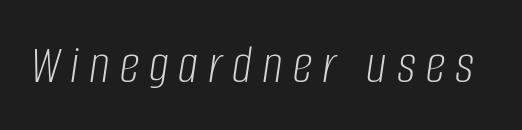
The image shows 56 px light, condensed type, italic (leaning right); set not underlined; low stroke contrast and a large x-height.
